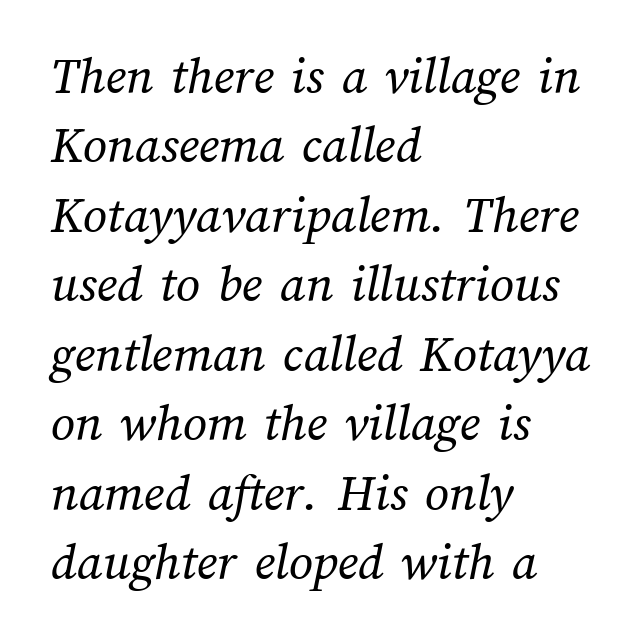
The image shows 53 px regular-weight type; set left-aligned, normal line spacing (1.31x), normal letter spacing, not underlined; medium stroke contrast and a medium x-height.
